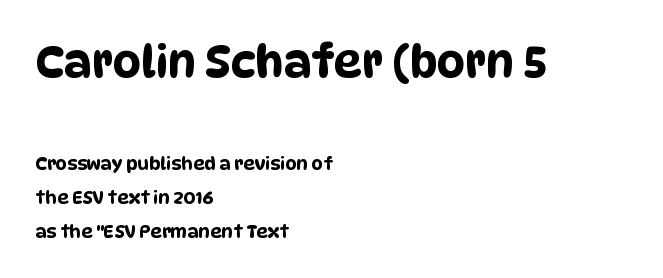
If you drew a ruler down the left edge, every line would touch it. Honestly, the letter spacing is just normal — you wouldn't notice it. Descender tails drop into unmarked territory. Visually, the top section dominates because its glyphs are scaled up. A typesetter would label this face a sans. Character widths vary here, with narrow letters taking less room than wide ones.
